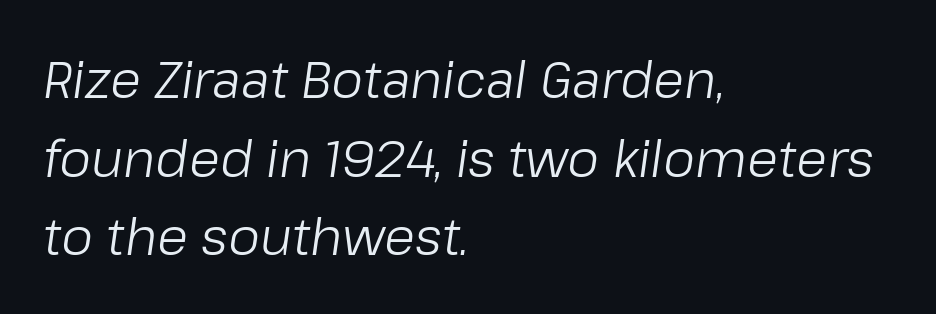
{"italic": "yes", "lean": "right", "slant_degrees": 8, "bold": "no", "weight": "light", "width": "normal", "stroke_contrast": "low", "x_height": "medium", "monospaced": "no", "underline": "no", "align": "left", "line_spacing": "normal", "line_spacing_ratio": 1.54, "letter_spacing": "normal", "letter_spacing_em": 0.0, "glyph_px": 51}
